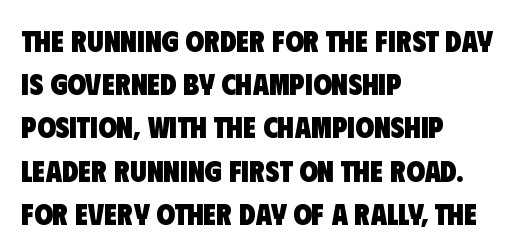
Q: Is the text bold? A: Yes.
Q: Is the typeface a serif or a sans-serif typeface? A: Sans-serif.
Q: Is the text underlined? A: No.
Q: How is the paragraph aligned? A: Left-aligned.
Q: Is the spacing between letters normal or unusually wide? A: Normal.
Q: Is the spacing between lines tight, normal or loose? A: Normal.
Q: Width (condensed, normal, or wide)? A: Condensed.
Q: Stroke contrast? A: Low.
Q: x-height? A: Large.
Q: Monospaced? A: No.
